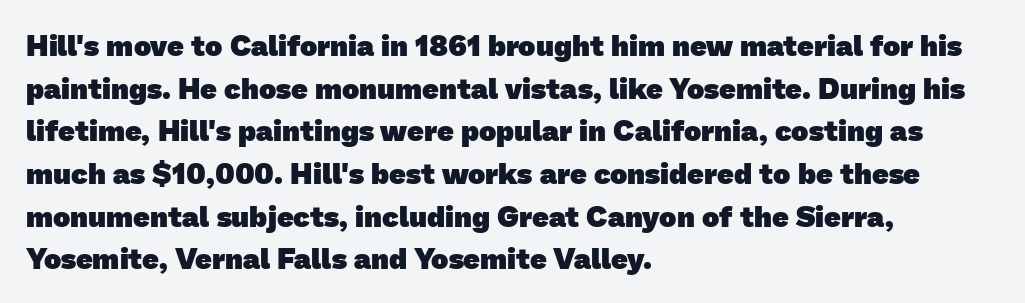
The designer left line spacing at the default. Spacing between characters is what you'd get straight out of the box. Grotesque or geometric, the face here clearly has no serifs. The passage shown is typed in a proportional face where columns would drift. Short and long lines alike share a common starting point at left. Glance below the letters and you will spot only blank space.
